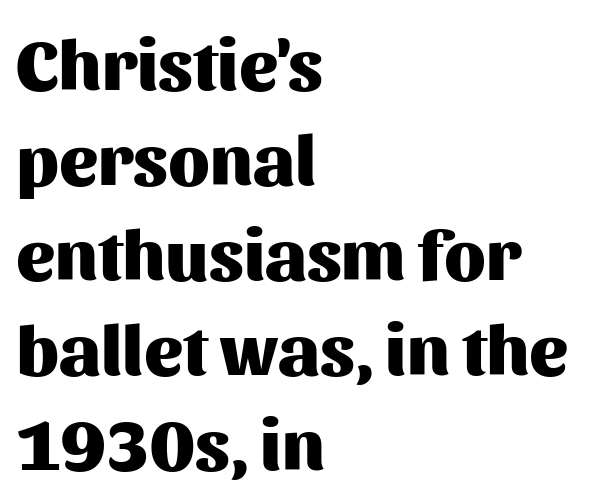
The image shows 72 px heavy sans-serif type, upright; set left-aligned, normal line spacing (1.32x), normal letter spacing, not underlined; medium stroke contrast and a medium x-height.
